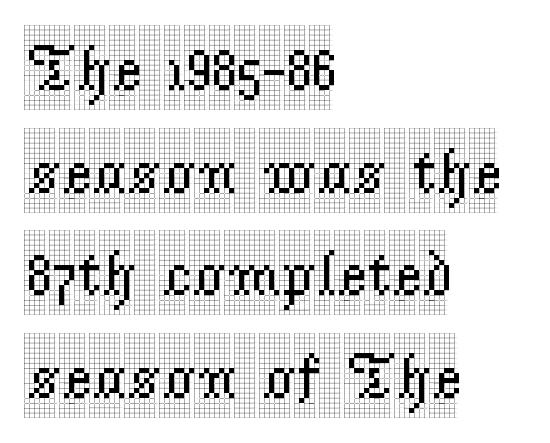
The image shows 65 px condensed serif type, upright; set left-aligned, normal line spacing (1.58x), normal letter spacing, not underlined; a large x-height.
